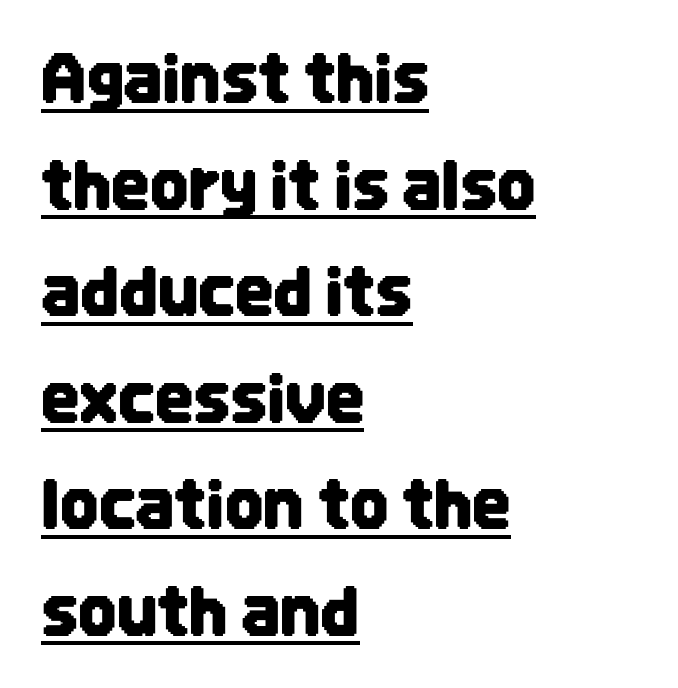
Q: Is the text italic (slanted)? A: No, it is upright.
Q: Is the typeface a serif or a sans-serif typeface? A: Sans-serif.
Q: Is the text underlined? A: Yes.
Q: How is the paragraph aligned? A: Left-aligned.
Q: Is the spacing between letters normal or unusually wide? A: Normal.
Q: Is the spacing between lines tight, normal or loose? A: Normal.
Q: Width (condensed, normal, or wide)? A: Condensed.
Q: Stroke contrast? A: Low.
Q: x-height? A: Large.
Q: Monospaced? A: No.
